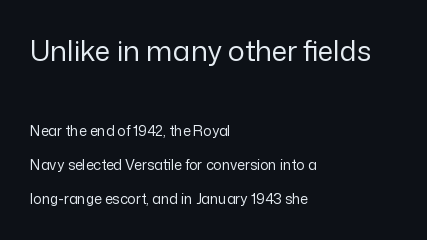
The image shows 28 px regular-weight sans-serif type, upright; set left-aligned, loose line spacing (2.43x), normal letter spacing, not underlined; the first (top) block is 2.0x larger; low stroke contrast and a medium x-height.
